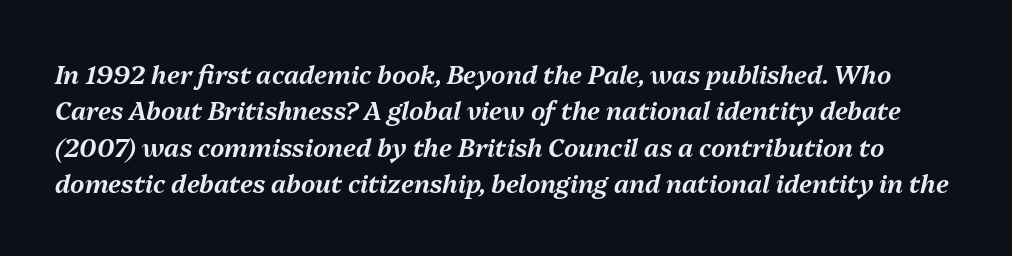
A typesetter would call this zero additional tracking. This is oblique type, the kind used for emphasis or titles. Regarding leading, the lines here are spaced in the standard way. Each row of text sits above clean, open space.
